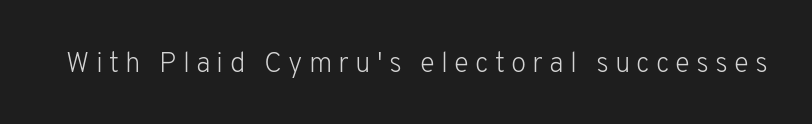
{"serif": "no", "italic": "no", "bold": "no", "weight": "light", "width": "normal", "stroke_contrast": "low", "x_height": "medium", "monospaced": "no", "underline": "no", "letter_spacing": "wide", "letter_spacing_em": 0.22, "glyph_px": 28}
